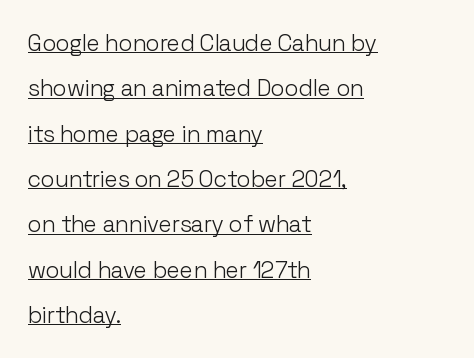
Q: Is the text bold? A: No.
Q: Is the text italic (slanted)? A: No, it is upright.
Q: Is the text underlined? A: Yes.
Q: How is the paragraph aligned? A: Left-aligned.
Q: Is the spacing between letters normal or unusually wide? A: Normal.
Q: Is the spacing between lines tight, normal or loose? A: Loose.
